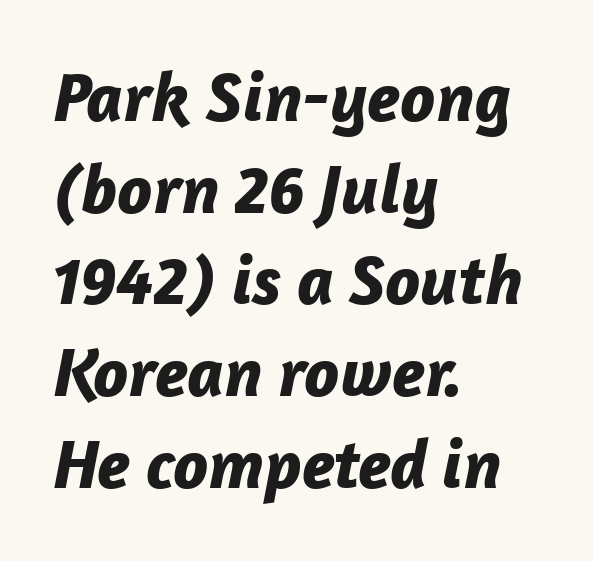
The image shows 70 px bold type, italic (leaning right); set left-aligned, normal line spacing (1.31x), normal letter spacing, not underlined; low stroke contrast and a medium x-height.
